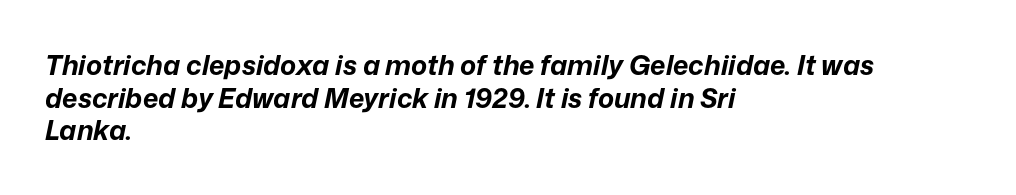
Descenders hang freely into open space. This sample uses an oblique cut, with every glyph tilted off the vertical. Between one letter and the next there's only the usual sliver of space. Compared with a centered layout, this one pins lines to the left instead.
